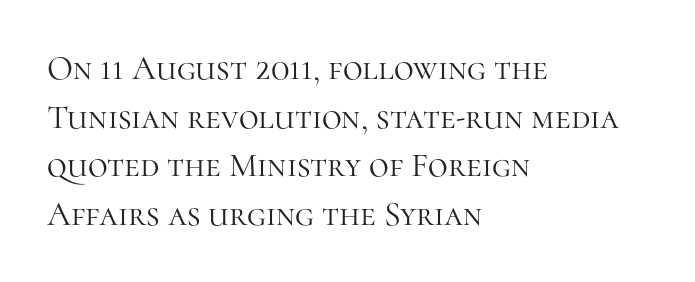
The image shows 34 px light serif type, upright; set left-aligned, normal line spacing (1.43x), normal letter spacing, not underlined; high stroke contrast and a medium x-height.
